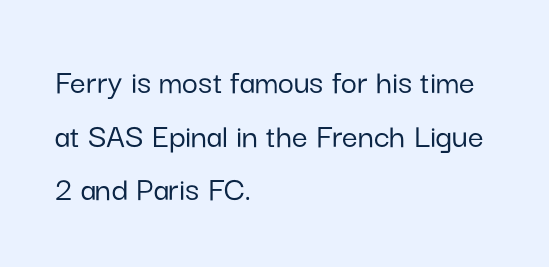
The image shows 35 px sans-serif type, upright; set left-aligned, normal line spacing (1.53x), normal letter spacing, not underlined; low stroke contrast and a medium x-height.
